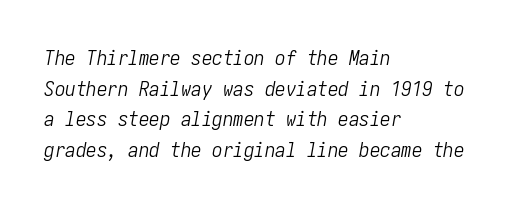
Q: Is the text bold? A: No.
Q: Is the text italic (slanted)? A: Yes, it leans right by about 10 degrees.
Q: Is the text underlined? A: No.
Q: How is the paragraph aligned? A: Left-aligned.
Q: Is the spacing between letters normal or unusually wide? A: Normal.
Q: Is the spacing between lines tight, normal or loose? A: Normal.
